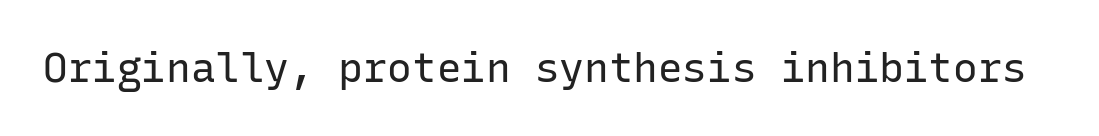
The image shows 41 px regular-weight sans-serif type, upright, monospaced; set normal letter spacing, not underlined; low stroke contrast and a medium x-height.
